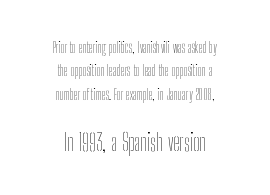
Weight: regular or lighter. Bigger letters appear in the bottom chunk; the top chunk is reduced. Clear beneath every line of the passage. Characters follow at the spacing the type designer built in. Casual observation: everything's sitting right in the middle. Upright lettering throughout.
